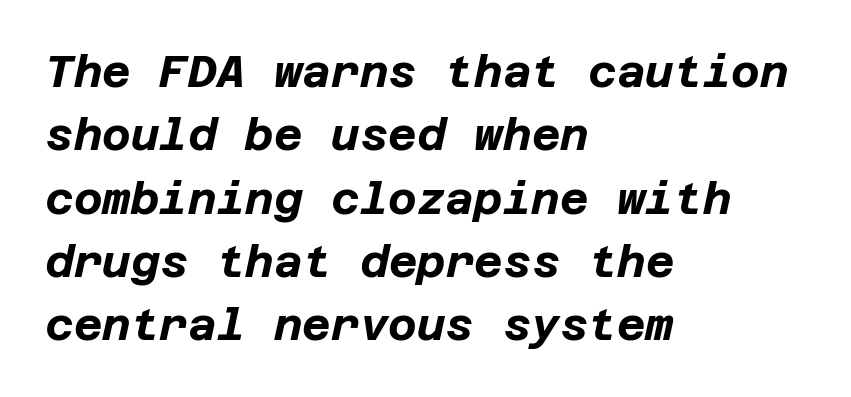
The image shows 44 px bold type, italic (leaning right); set left-aligned, normal line spacing (1.44x), normal letter spacing, not underlined; low stroke contrast and a large x-height.
